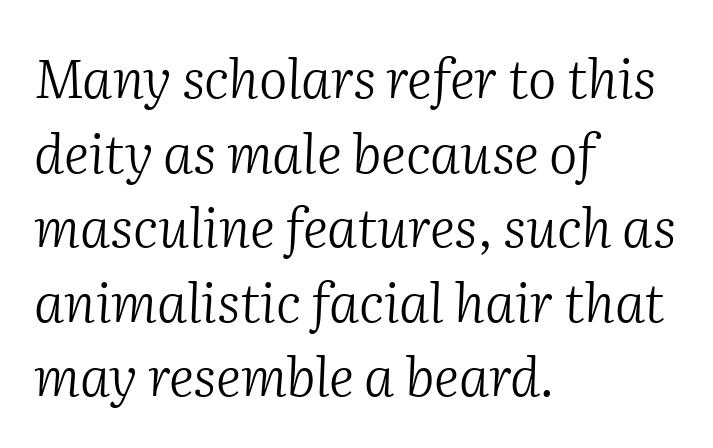
The image shows 54 px light serif type, italic (leaning right); set left-aligned, normal line spacing (1.38x), normal letter spacing, not underlined; medium stroke contrast and a medium x-height.
